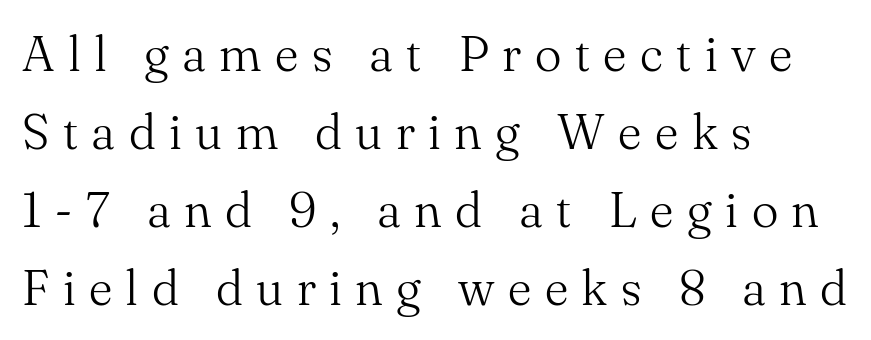
The letters stand straight up with perfectly vertical stems. Evenly set lines give the paragraph a standard silhouette. Words float on clear page, feet unadorned. Casual observation: everything's shoved over to the left. No heavy texture on the line: the type isn't bold. Look at the bottom of the vertical strokes: they flare into serifs here.
